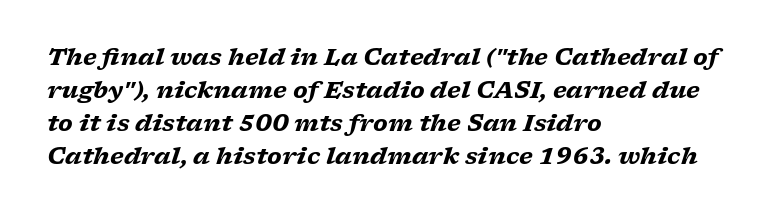
The whole block is typeset with a tilt. Line spacing here is normal. The line texture is even and compact thanks to regular tracking. The glyphs have the mass of a bold cut. The gap between lines stays unmarked. This rendering uses left alignment, leaving the right contour irregular.
